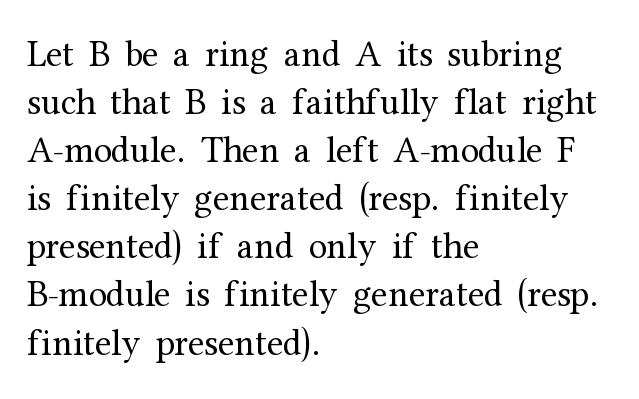
Q: Is the text bold? A: No.
Q: Is the text italic (slanted)? A: No, it is upright.
Q: Is the typeface a serif or a sans-serif typeface? A: Serif.
Q: Is the text underlined? A: No.
Q: How is the paragraph aligned? A: Left-aligned.
Q: Is the spacing between letters normal or unusually wide? A: Normal.
Q: Is the spacing between lines tight, normal or loose? A: Normal.
Q: Width (condensed, normal, or wide)? A: Normal.
Q: Stroke contrast? A: Medium.
Q: x-height? A: Medium.
Q: Monospaced? A: No.
